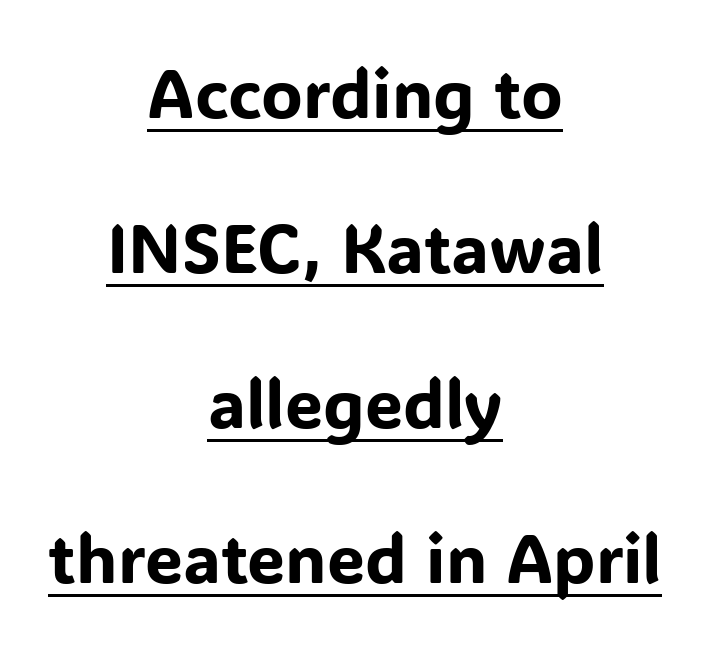
The image shows 68 px sans-serif type, upright; set centered, loose line spacing (2.28x), normal letter spacing, underlined; low stroke contrast and a medium x-height.
